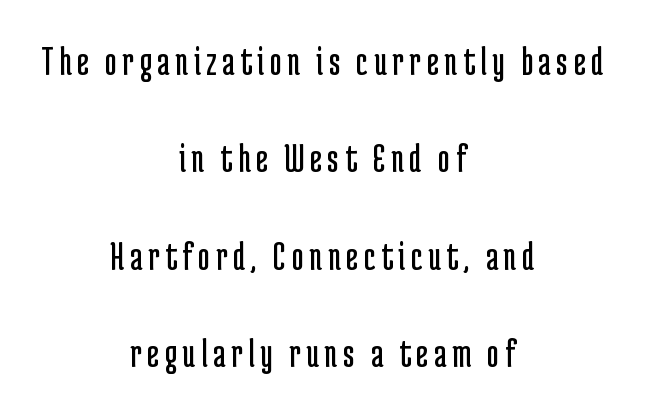
The image shows 42 px regular-weight, condensed sans-serif type, upright; set centered, loose line spacing (2.32x), not underlined; low stroke contrast and a medium x-height.
